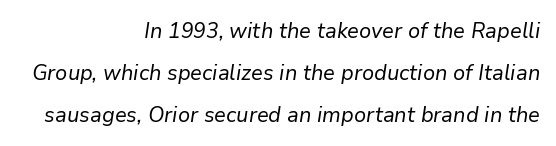
The image shows 21 px text type, italic (leaning right); set right-aligned, loose line spacing (2.0x), normal letter spacing, not underlined.
